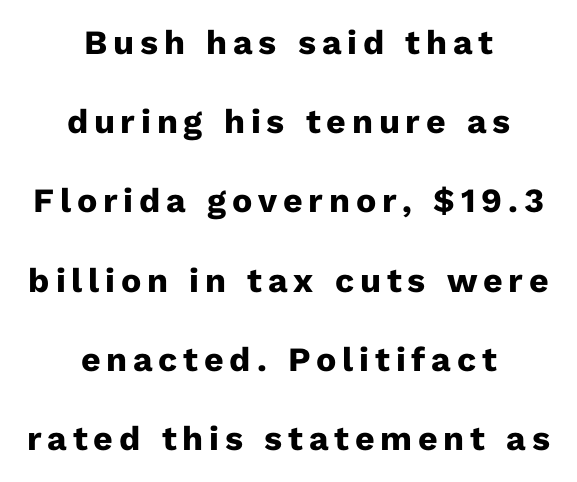
What's the leading like? Stretched, with rows far apart. The words here are not underlined. Classification — sans serif. Note the varied advance widths — an 'i' is clearly narrower than an 'm'. Both edges are ragged and mirror each other, which tells us the setting is centered. In terms of weight, the rendering is a true, heavy bold.
